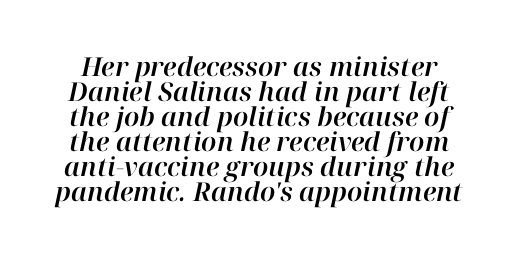
Just letters on the line, the space beneath them empty. Vertical spacing — tight. The text carries the slant typical of an italic or oblique font. The gaps between neighbouring characters are ordinary and unremarkable.
